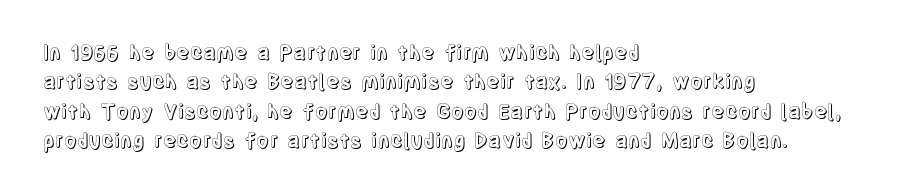
Notice how the passage keeps a crisp vertical edge on the left only. The space directly below the letters is spotless. The designer left line spacing at the default. Honestly, the letter spacing is just normal — you wouldn't notice it. Posture: vertical.
